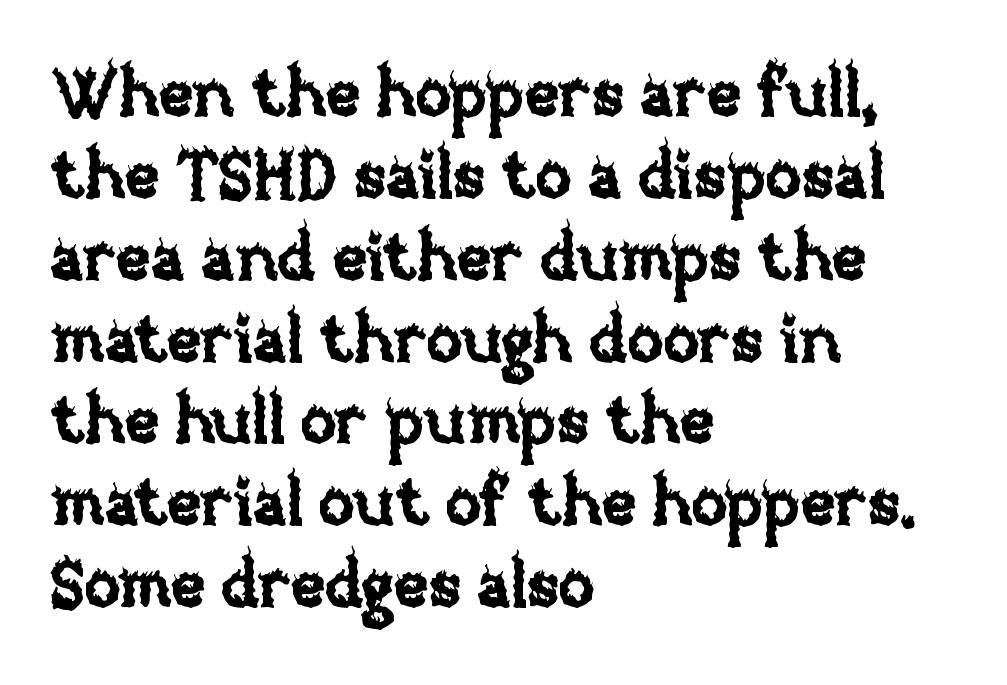
The face used here is proportionally spaced, like ordinary book or web type. Tall strokes in this sample are plumb rather than angled. Nobody drew a line under any word here. This sample is left-justified, so line endings fall wherever the words run out. Tracking here is standard; glyphs follow each other at the usual distance.
